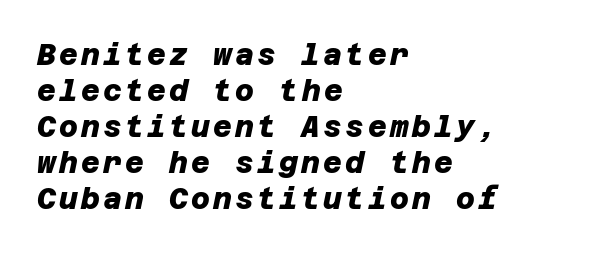
{"serif": "no", "bold": "yes", "weight": "heavy", "width": "normal", "stroke_contrast": "low", "x_height": "large", "underline": "no", "align": "left", "line_spacing_ratio": 1.24, "glyph_px": 29}
